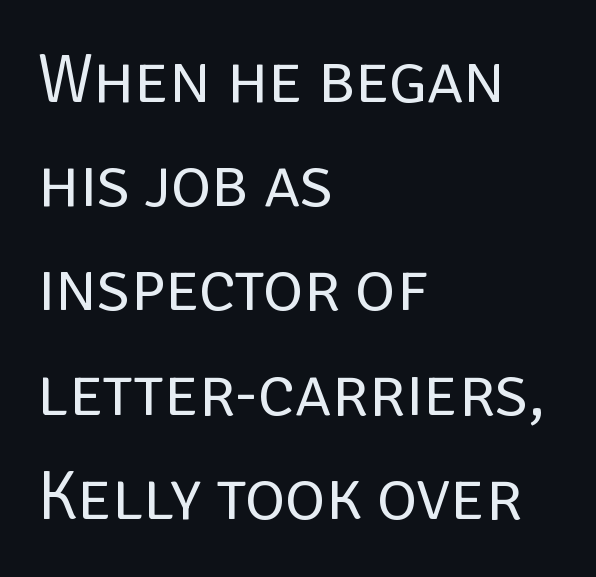
Q: Is the text bold? A: No.
Q: Is the text italic (slanted)? A: No, it is upright.
Q: Is the typeface a serif or a sans-serif typeface? A: Sans-serif.
Q: Is the text underlined? A: No.
Q: How is the paragraph aligned? A: Left-aligned.
Q: Is the spacing between letters normal or unusually wide? A: Normal.
Q: Is the spacing between lines tight, normal or loose? A: Normal.
Q: Width (condensed, normal, or wide)? A: Normal.
Q: Stroke contrast? A: Low.
Q: x-height? A: Large.
Q: Monospaced? A: No.
